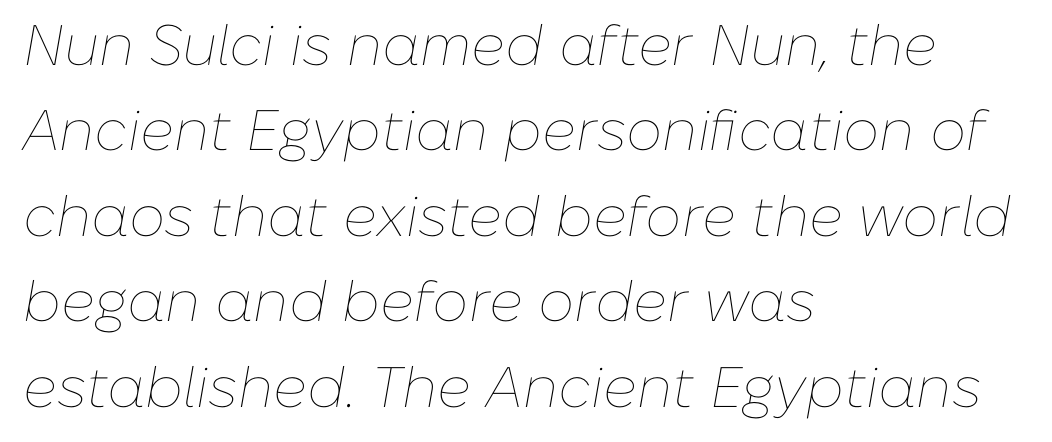
Q: Is the text bold? A: No.
Q: Is the text italic (slanted)? A: Yes, it leans right by about 10 degrees.
Q: Is the text underlined? A: No.
Q: How is the paragraph aligned? A: Left-aligned.
Q: Is the spacing between letters normal or unusually wide? A: Normal.
Q: Is the spacing between lines tight, normal or loose? A: Normal.
Q: Width (condensed, normal, or wide)? A: Normal.
Q: Stroke contrast? A: Low.
Q: x-height? A: Medium.
Q: Monospaced? A: No.
